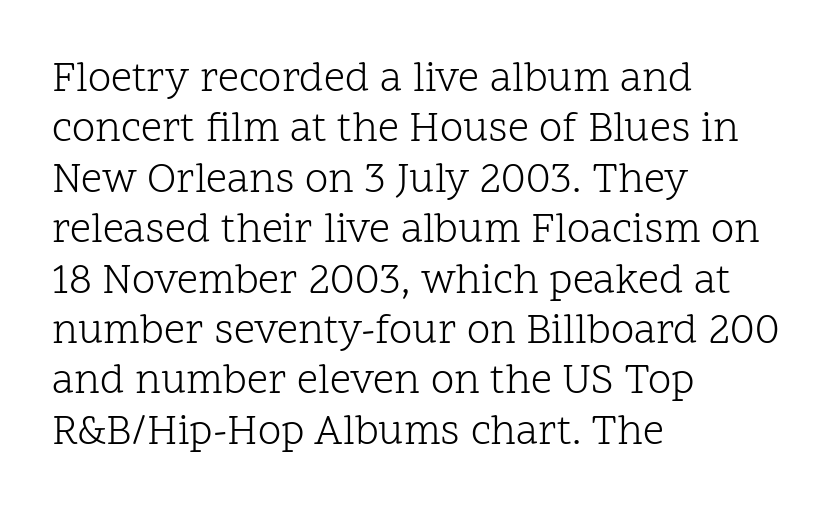
Is this a fixed-width face? No — the glyphs have proportional, varying widths. No extra ink here — the face is not bold. The foot of each line stays bare and open. Nobody touched the tracking dial on this one. Typeset ragged right — the left edge is the straight one.
